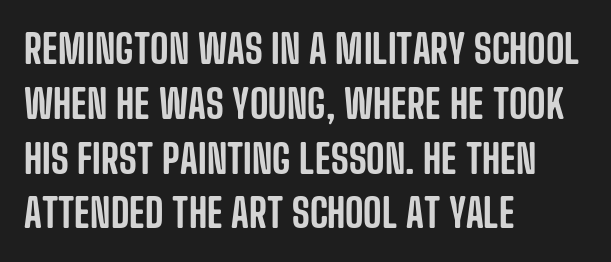
The image shows 40 px condensed sans-serif type, upright; set left-aligned, normal line spacing (1.37x), normal letter spacing, not underlined; low stroke contrast and a large x-height.
